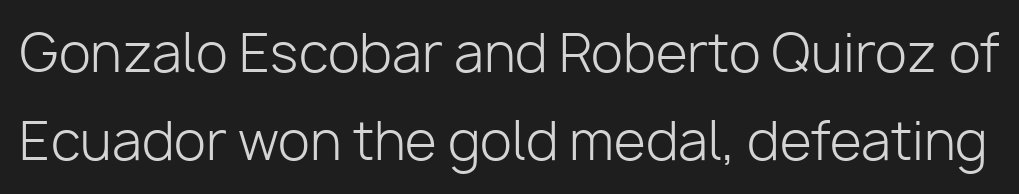
{"serif": "no", "italic": "no", "bold": "no", "weight": "light", "width": "normal", "stroke_contrast": "low", "x_height": "medium", "monospaced": "no", "underline": "no", "line_spacing": "normal", "line_spacing_ratio": 1.7, "letter_spacing": "normal", "letter_spacing_em": 0.0, "glyph_px": 52}
